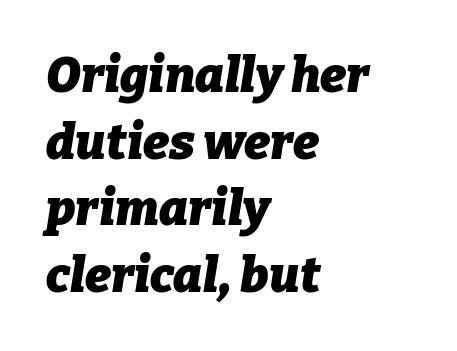
{"italic": "yes", "lean": "right", "slant_degrees": 9, "bold": "yes", "weight": "heavy", "width": "normal", "stroke_contrast": "low", "x_height": "medium", "monospaced": "no", "underline": "no", "align": "left", "line_spacing": "normal", "line_spacing_ratio": 1.36, "letter_spacing": "normal", "letter_spacing_em": 0.0, "glyph_px": 49}
